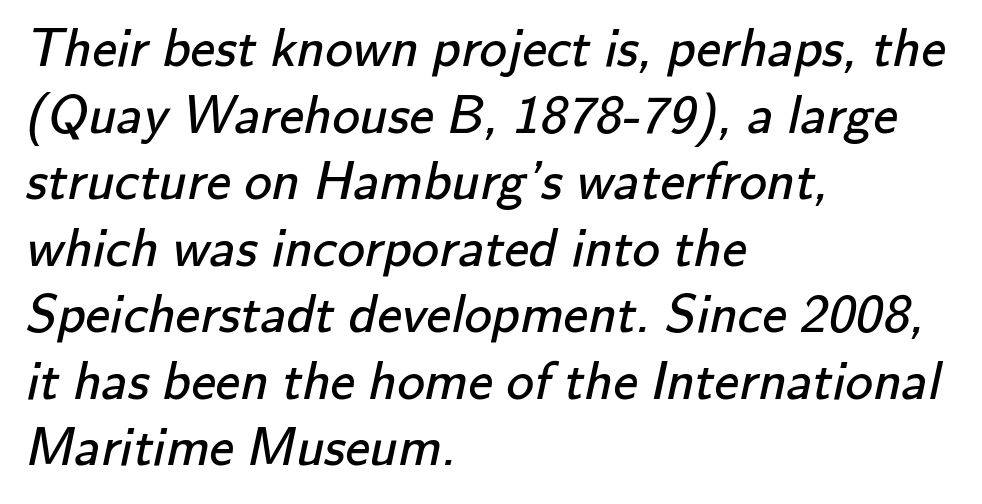
Q: Is the text bold? A: No.
Q: Is the typeface a serif or a sans-serif typeface? A: Sans-serif.
Q: Is the text underlined? A: No.
Q: How is the paragraph aligned? A: Left-aligned.
Q: Is the spacing between letters normal or unusually wide? A: Normal.
Q: Width (condensed, normal, or wide)? A: Normal.
Q: Stroke contrast? A: Low.
Q: x-height? A: Small.
Q: Monospaced? A: No.
